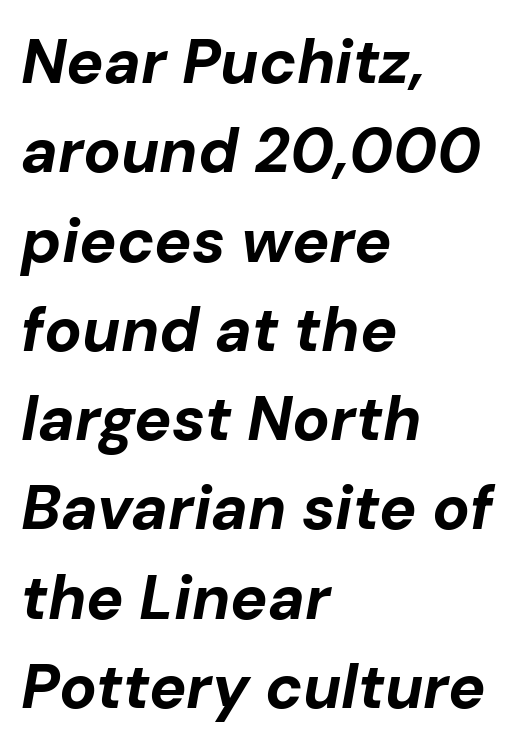
The face used here has a pronounced slope to its letters. The gap between lines stays unmarked. The typesetter chose a ragged-right arrangement here. These lines are rendered in a variable-pitch font. The face used here is rendered with its standard letterfit.
